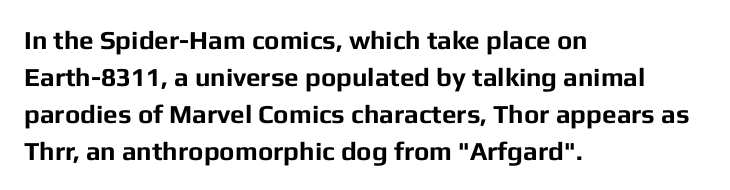
Q: Is the text bold? A: Yes.
Q: Is the text italic (slanted)? A: No, it is upright.
Q: Is the text underlined? A: No.
Q: How is the paragraph aligned? A: Left-aligned.
Q: Is the spacing between letters normal or unusually wide? A: Normal.
Q: Is the spacing between lines tight, normal or loose? A: Normal.
